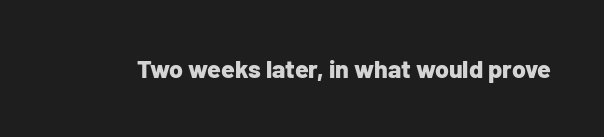
Underlining? Definitely not there. Strong, thick strokes mark this as bold type. This sample uses an upright cut, with every glyph sitting square on the baseline. A typesetter would call this zero additional tracking.
